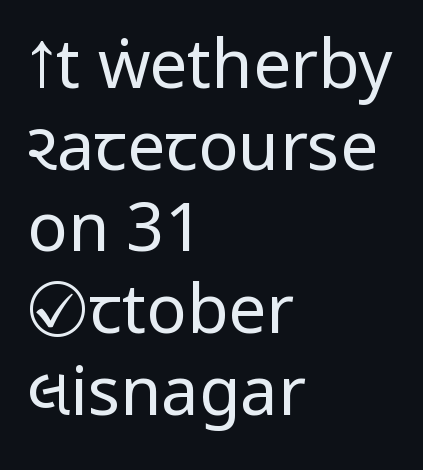
Q: Is the text bold? A: No.
Q: Is the text italic (slanted)? A: No, it is upright.
Q: Is the typeface a serif or a sans-serif typeface? A: Sans-serif.
Q: Is the text underlined? A: No.
Q: How is the paragraph aligned? A: Left-aligned.
Q: Is the spacing between letters normal or unusually wide? A: Normal.
Q: Width (condensed, normal, or wide)? A: Condensed.
Q: Stroke contrast? A: Low.
Q: x-height? A: Large.
Q: Monospaced? A: No.
